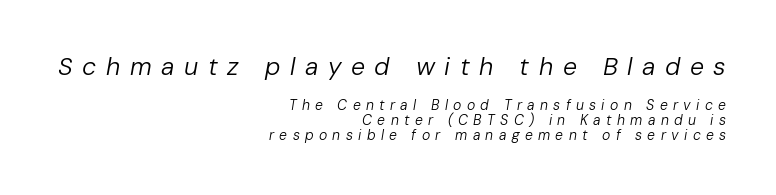
Q: Is the text bold? A: No.
Q: Is the text italic (slanted)? A: Yes, it leans right by about 10 degrees.
Q: Is the text underlined? A: No.
Q: How is the paragraph aligned? A: Right-aligned.
Q: Is the spacing between letters normal or unusually wide? A: Unusually wide.
Q: Is the spacing between lines tight, normal or loose? A: Tight.
Q: Which block of text is set in a larger size, the first (top) or the second (bottom)? A: The first (top) one.
